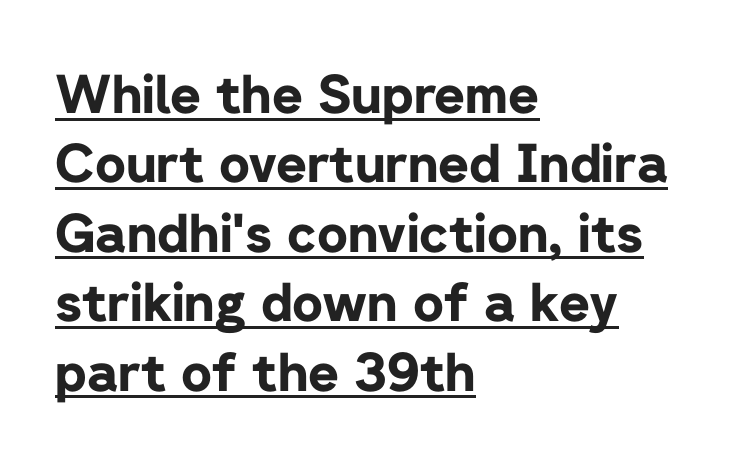
{"serif": "no", "italic": "no", "bold": "yes", "weight": "bold", "width": "normal", "stroke_contrast": "low", "x_height": "medium", "monospaced": "no", "underline": "yes", "align": "left", "line_spacing": "normal", "line_spacing_ratio": 1.31, "letter_spacing": "normal", "letter_spacing_em": 0.0, "glyph_px": 53}
